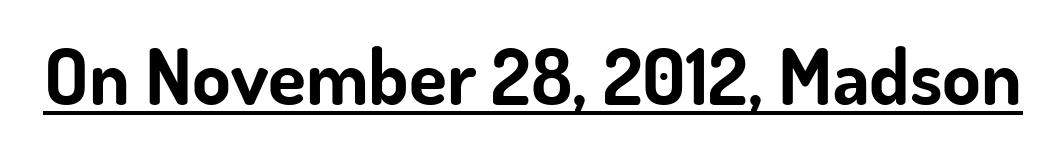
Q: Is the text bold? A: Yes.
Q: Is the text italic (slanted)? A: No, it is upright.
Q: Is the typeface a serif or a sans-serif typeface? A: Sans-serif.
Q: Is the text underlined? A: Yes.
Q: Is the spacing between letters normal or unusually wide? A: Normal.
Q: Width (condensed, normal, or wide)? A: Normal.
Q: Stroke contrast? A: Low.
Q: x-height? A: Small.
Q: Monospaced? A: No.
